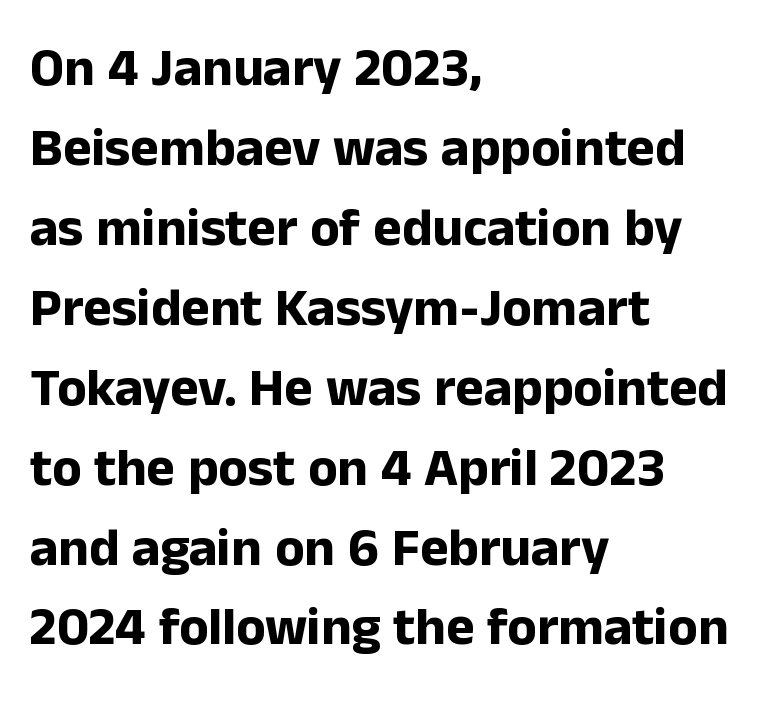
Successive baselines arrive at the customary interval. Standard letterfit; no display-style spreading of the glyphs. Stroke thickness is high; the sample reads as a true bold. These lines are rendered in a variable-pitch font. Rendered with straight, roman letterforms.
